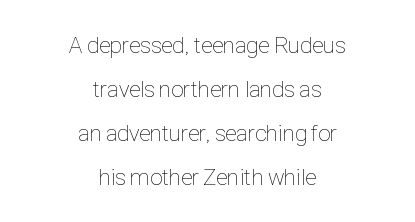
Q: Is the text bold? A: No.
Q: Is the text italic (slanted)? A: No, it is upright.
Q: Is the text underlined? A: No.
Q: How is the paragraph aligned? A: Centered.
Q: Is the spacing between letters normal or unusually wide? A: Normal.
Q: Is the spacing between lines tight, normal or loose? A: Loose.
